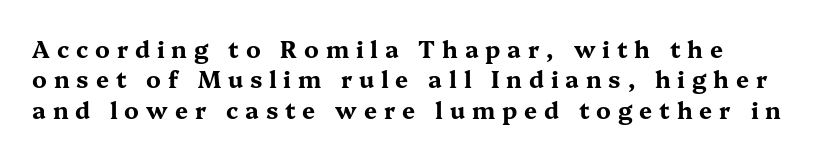
{"italic": "no", "bold": "yes", "underline": "no", "line_spacing": "normal", "line_spacing_ratio": 1.32, "letter_spacing": "wide", "letter_spacing_em": 0.3, "glyph_px": 23}
